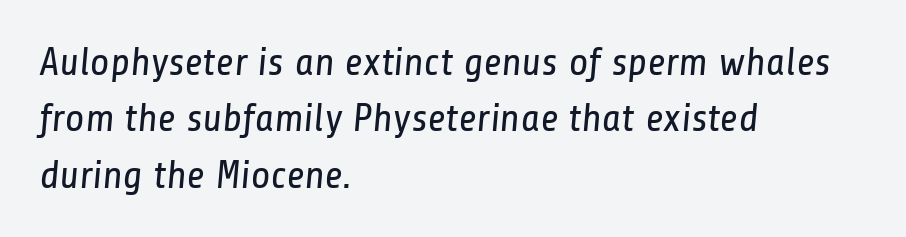
A student would call this left alignment; a typographer would say flush left, rag right. How are the letters spaced? Ordinarily, with no added tracking. Only glyphs here, with clear space below each row. Proportional: the letters do not fall into vertical columns. No chunkiness to these letters — they're not bold.
